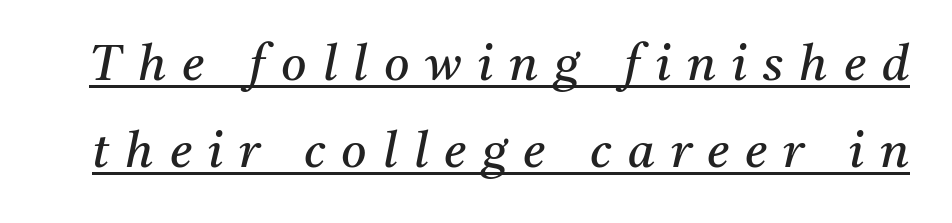
Q: Is the text bold? A: No.
Q: Is the text italic (slanted)? A: Yes, it leans right by about 11 degrees.
Q: Is the typeface a serif or a sans-serif typeface? A: Serif.
Q: Is the text underlined? A: Yes.
Q: Is the spacing between letters normal or unusually wide? A: Unusually wide.
Q: Width (condensed, normal, or wide)? A: Normal.
Q: Stroke contrast? A: Medium.
Q: x-height? A: Medium.
Q: Monospaced? A: No.
